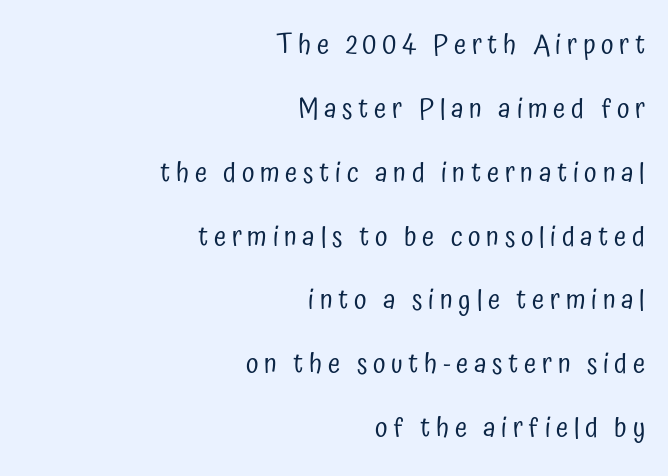
Q: Is the text bold? A: No.
Q: Is the text italic (slanted)? A: No, it is upright.
Q: Is the typeface a serif or a sans-serif typeface? A: Sans-serif.
Q: Is the text underlined? A: No.
Q: How is the paragraph aligned? A: Right-aligned.
Q: Is the spacing between letters normal or unusually wide? A: Unusually wide.
Q: Is the spacing between lines tight, normal or loose? A: Loose.
Q: Width (condensed, normal, or wide)? A: Condensed.
Q: Stroke contrast? A: Low.
Q: x-height? A: Medium.
Q: Monospaced? A: No.
